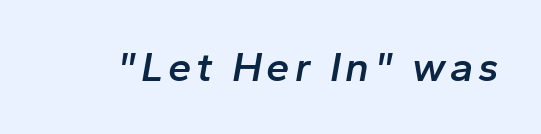
Every letter is mildly thick-stroked: semibold rather than bold. It's the slanting kind of type. Each letter keeps its own natural width here, so spacing adapts to shape. Letters rest on an invisible, unmarked baseline.
